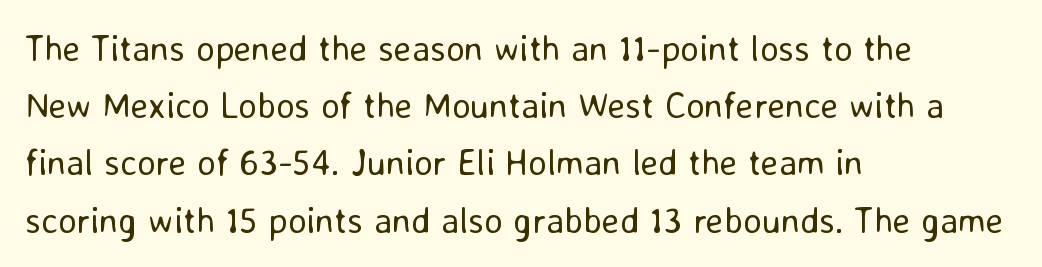
The strip under each line holds only bare page. The letters stand upright; this is a roman face. The lines in this sample share a left origin and differ only in where they stop. A typesetter would call this leading conventional body-copy spacing. The letters advance in unequal steps, a hallmark of proportional type. No letter is thick-stroked: the sample isn't bold.
